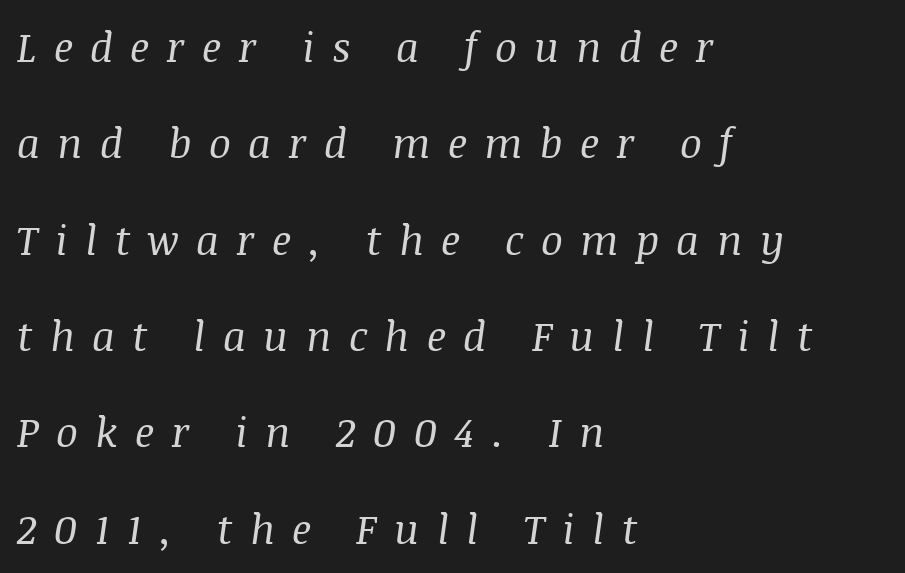
The image shows 41 px regular-weight serif type, italic (leaning right); set left-aligned, loose line spacing (2.35x), unusually wide letter spacing (+0.42 em), not underlined; medium stroke contrast and a large x-height.
